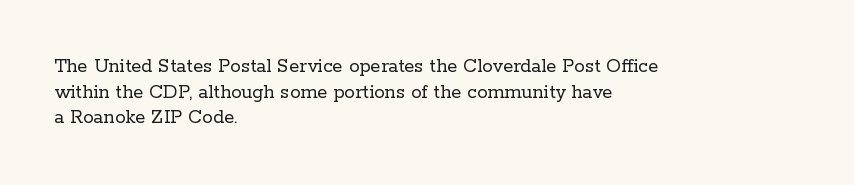
{"italic": "no", "bold": "no", "underline": "no", "align": "left", "line_spacing_ratio": 1.22, "letter_spacing": "normal", "letter_spacing_em": 0.0, "glyph_px": 21}
